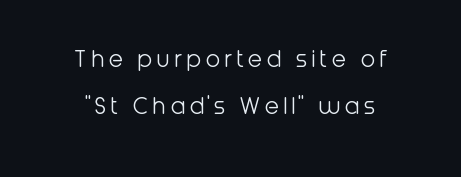
{"italic": "no", "bold": "no", "underline": "no", "line_spacing_ratio": 1.74, "glyph_px": 27}
